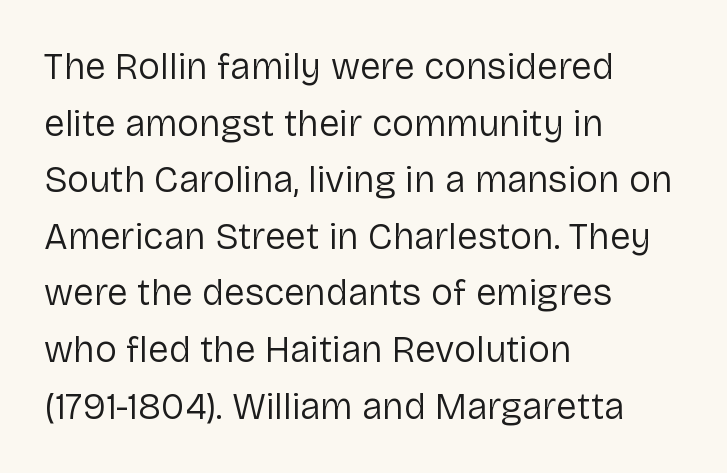
The image shows 37 px regular-weight sans-serif type, upright; set left-aligned, normal line spacing (1.53x), normal letter spacing, not underlined; low stroke contrast and a medium x-height.
